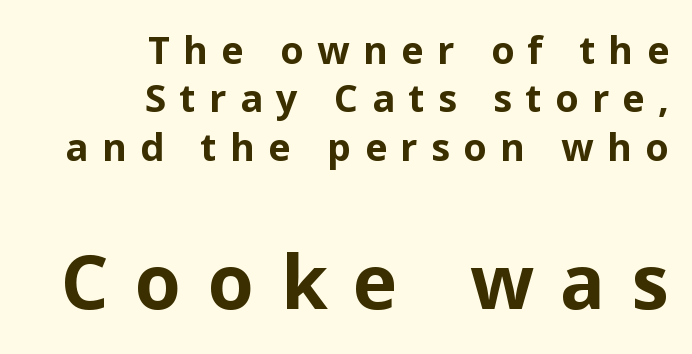
{"serif": "no", "italic": "no", "bold": "yes", "weight": "bold", "width": "normal", "stroke_contrast": "low", "x_height": "medium", "monospaced": "no", "underline": "no", "align": "right", "line_spacing": "normal", "line_spacing_ratio": 1.27, "letter_spacing": "wide", "letter_spacing_em": 0.35, "larger_block": "second", "size_ratio": 1.97, "glyph_px": 75}
